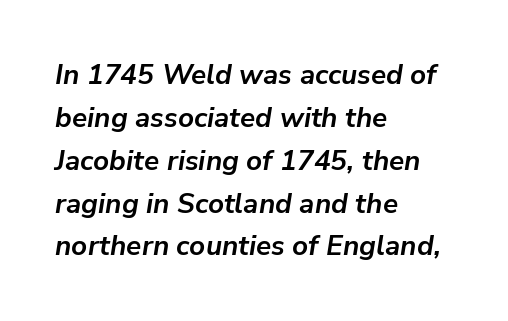
{"italic": "yes", "lean": "right", "slant_degrees": 9, "bold": "yes", "weight": "semibold", "width": "normal", "stroke_contrast": "low", "x_height": "medium", "monospaced": "no", "underline": "no", "align": "left", "line_spacing": "normal", "line_spacing_ratio": 1.53, "letter_spacing": "normal", "letter_spacing_em": 0.0, "glyph_px": 28}
